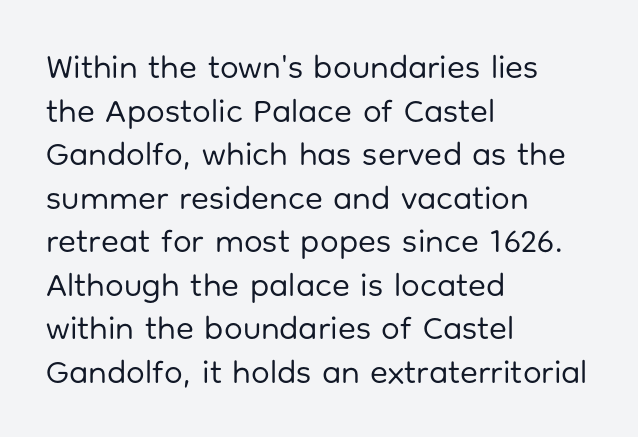
The image shows 33 px regular-weight sans-serif type, upright; set left-aligned, normal line spacing (1.32x), normal letter spacing, not underlined; low stroke contrast and a medium x-height.
